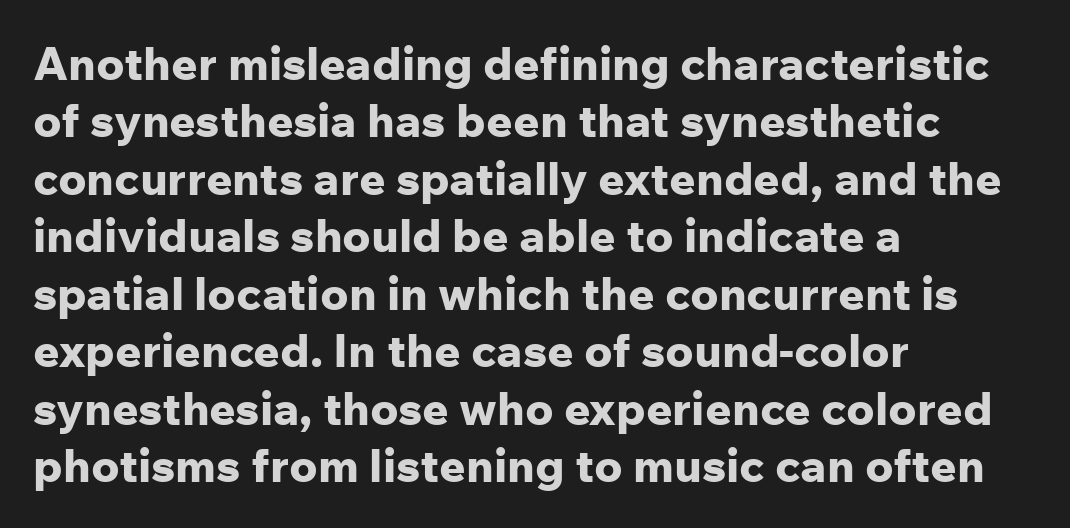
Which margin do the lines hug? The left one — the right edge is uneven. Decoration check: the copy has no underline. The typesetting leans heavy: a genuine bold. Do the characters align in a grid? No, the font is proportional.
